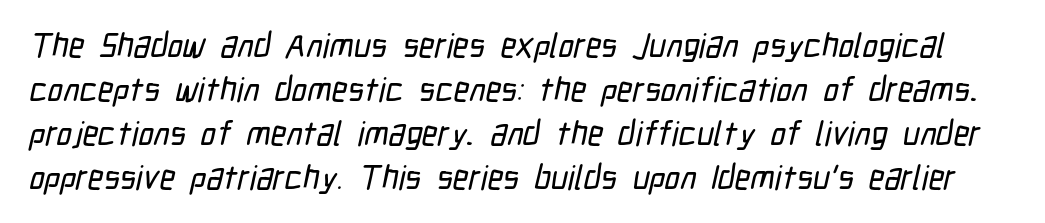
Each letter keeps its own natural width here, so spacing adapts to shape. Students, note that the glyphs here touch the page at normal intervals. Horizontal bands of white between lines are of average thickness. The text was rendered using a sans face with plain stroke endings.
